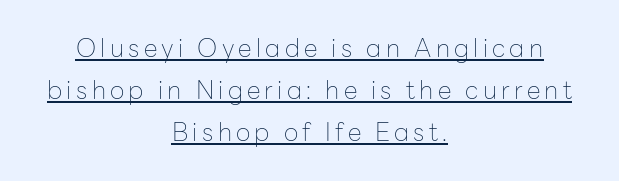
{"italic": "no", "bold": "no", "underline": "yes", "align": "center", "line_spacing": "normal", "line_spacing_ratio": 1.69, "glyph_px": 25}
